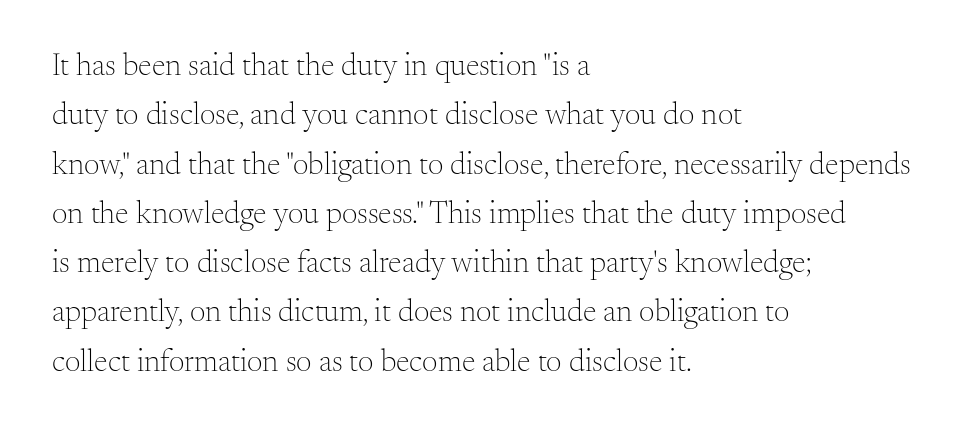
The image shows 31 px light serif type, upright; set left-aligned, normal line spacing (1.59x), normal letter spacing, not underlined; medium stroke contrast and a small x-height.
